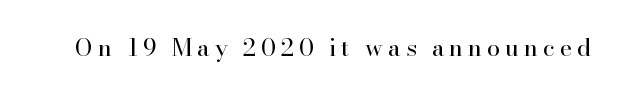
On a weight scale, this lands at 450 or below. Upright lettering throughout. Clear beneath every line of the passage. Display-style spreading of the glyphs; the letterfit is very open.
